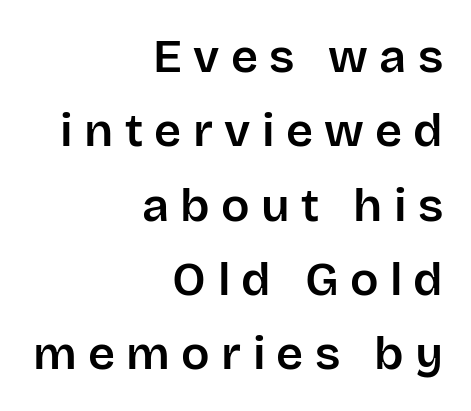
{"serif": "no", "italic": "no", "width": "normal", "stroke_contrast": "low", "x_height": "large", "monospaced": "no", "underline": "no", "align": "right", "line_spacing": "normal", "line_spacing_ratio": 1.58, "letter_spacing": "wide", "letter_spacing_em": 0.24, "glyph_px": 47}
